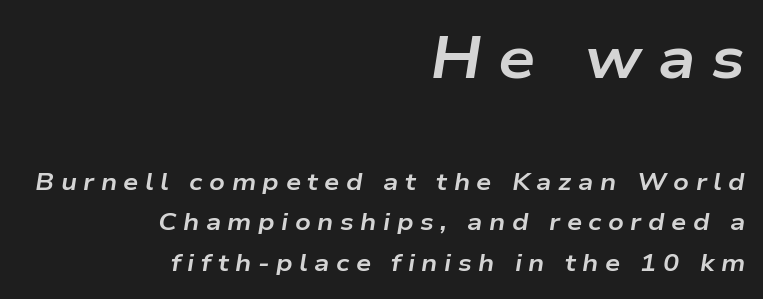
Q: Is the text bold? A: Yes.
Q: Is the text italic (slanted)? A: Yes, it leans right by about 9 degrees.
Q: Is the text underlined? A: No.
Q: How is the paragraph aligned? A: Right-aligned.
Q: Is the spacing between letters normal or unusually wide? A: Unusually wide.
Q: Is the spacing between lines tight, normal or loose? A: Normal.
Q: Which block of text is set in a larger size, the first (top) or the second (bottom)? A: The first (top) one.
Q: Width (condensed, normal, or wide)? A: Wide.
Q: Stroke contrast? A: Low.
Q: x-height? A: Medium.
Q: Monospaced? A: No.
